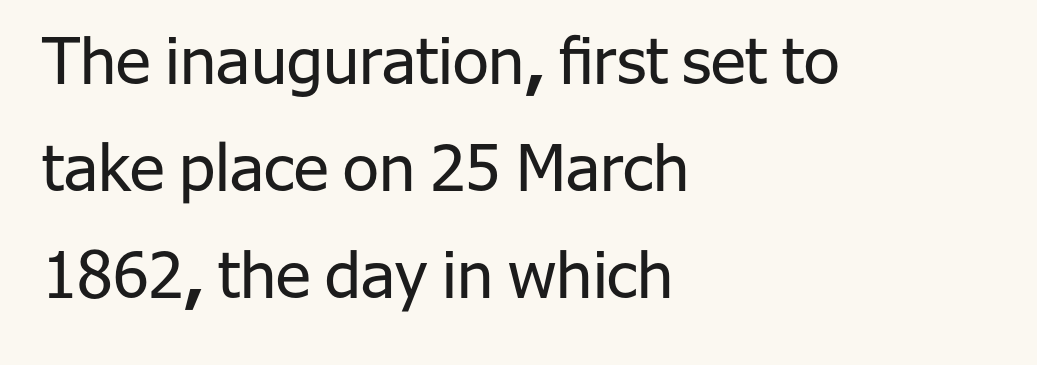
This sample has the flowing, uneven cadence of proportional lettering. Has an underline been added? It has not. The weight tops out at a normal text grade. This sample uses plain, unmodified letter spacing. Font category for this specimen: sans-serif.
